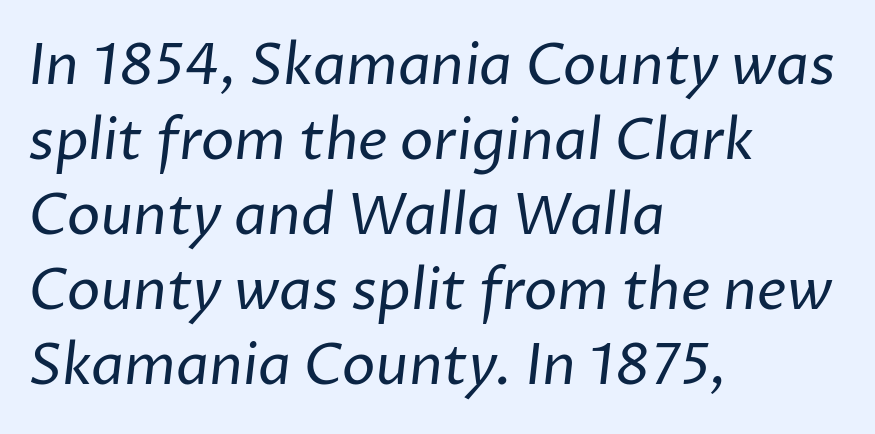
Q: Is the text bold? A: No.
Q: Is the typeface a serif or a sans-serif typeface? A: Sans-serif.
Q: Is the text underlined? A: No.
Q: How is the paragraph aligned? A: Left-aligned.
Q: Is the spacing between letters normal or unusually wide? A: Normal.
Q: Is the spacing between lines tight, normal or loose? A: Normal.
Q: Width (condensed, normal, or wide)? A: Normal.
Q: Stroke contrast? A: Low.
Q: x-height? A: Medium.
Q: Monospaced? A: No.
